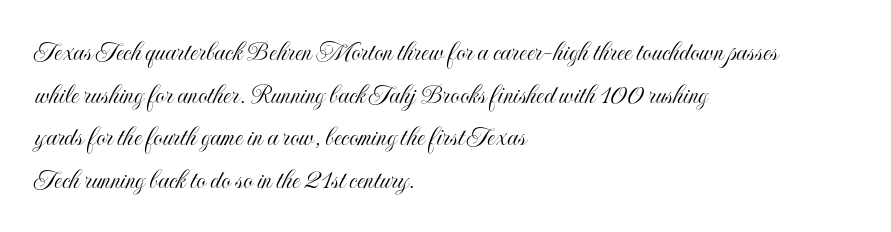
Q: Is the text italic (slanted)? A: Yes.
Q: Is the text underlined? A: No.
Q: How is the paragraph aligned? A: Left-aligned.
Q: Is the spacing between letters normal or unusually wide? A: Normal.
Q: Is the spacing between lines tight, normal or loose? A: Normal.
Q: Width (condensed, normal, or wide)? A: Condensed.
Q: x-height? A: Small.
Q: Monospaced? A: No.
